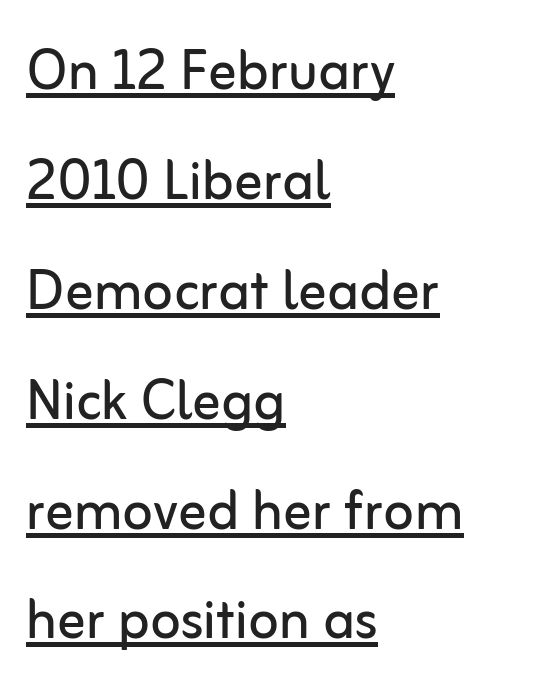
The image shows 70 px regular-weight sans-serif type, upright; set left-aligned, normal line spacing (1.57x), normal letter spacing, underlined; low stroke contrast and a medium x-height.
